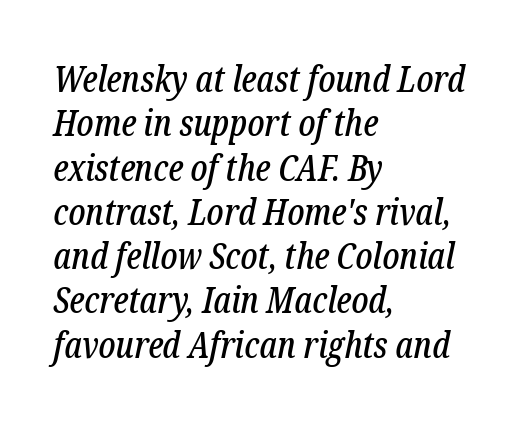
{"serif": "yes", "italic": "yes", "lean": "right", "slant_degrees": 12, "width": "condensed", "stroke_contrast": "low", "x_height": "medium", "monospaced": "no", "underline": "no", "align": "left", "line_spacing_ratio": 1.23, "letter_spacing": "normal", "letter_spacing_em": 0.0, "glyph_px": 36}
